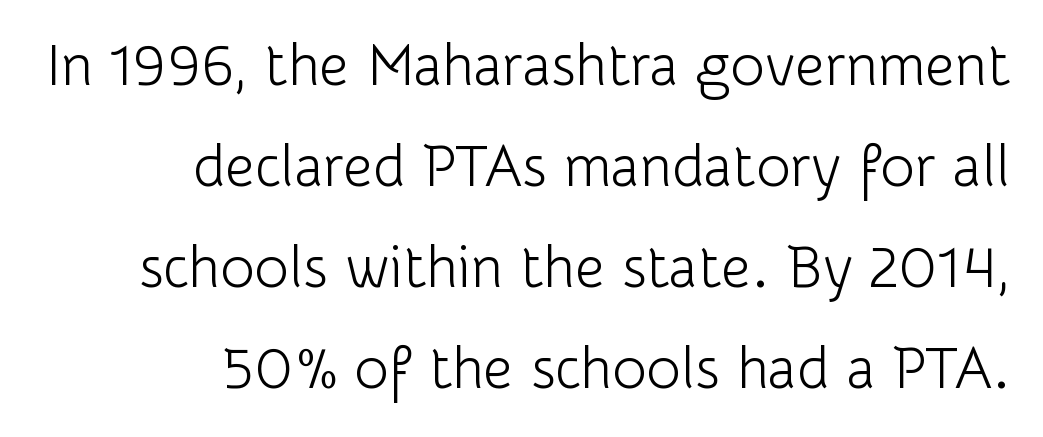
The image shows 58 px light sans-serif type, upright; set right-aligned, line spacing 1.74x, normal letter spacing, not underlined; low stroke contrast and a medium x-height.
